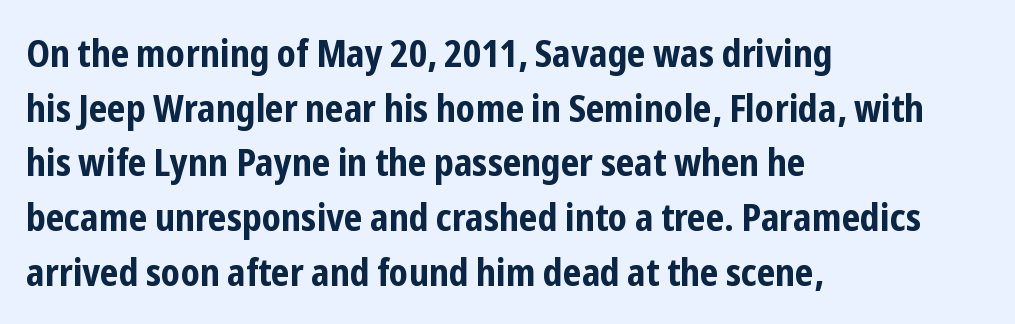
The image shows 38 px bold, condensed sans-serif type, upright; set left-aligned, normal line spacing (1.44x), normal letter spacing, not underlined; low stroke contrast and a medium x-height.
